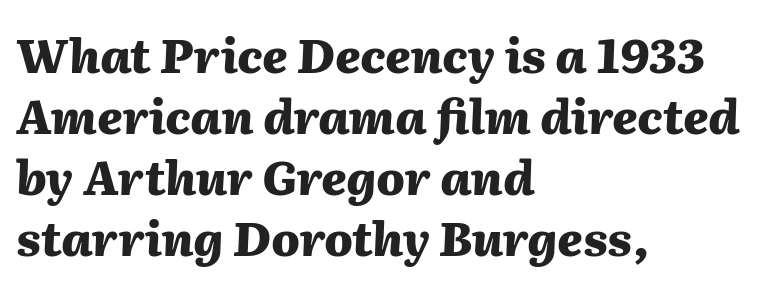
Q: Is the text bold? A: Yes.
Q: Is the text italic (slanted)? A: Yes, it leans right by about 2 degrees.
Q: Is the text underlined? A: No.
Q: How is the paragraph aligned? A: Left-aligned.
Q: Is the spacing between letters normal or unusually wide? A: Normal.
Q: Is the spacing between lines tight, normal or loose? A: Normal.
Q: Width (condensed, normal, or wide)? A: Normal.
Q: Stroke contrast? A: Medium.
Q: x-height? A: Medium.
Q: Monospaced? A: No.
